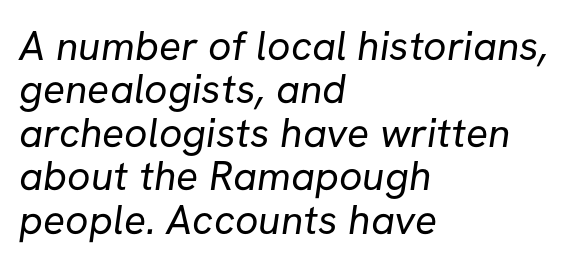
Q: Is the text bold? A: No.
Q: Is the typeface a serif or a sans-serif typeface? A: Sans-serif.
Q: Is the text underlined? A: No.
Q: How is the paragraph aligned? A: Left-aligned.
Q: Is the spacing between letters normal or unusually wide? A: Normal.
Q: Is the spacing between lines tight, normal or loose? A: Tight.
Q: Width (condensed, normal, or wide)? A: Normal.
Q: Stroke contrast? A: Low.
Q: x-height? A: Medium.
Q: Monospaced? A: No.
